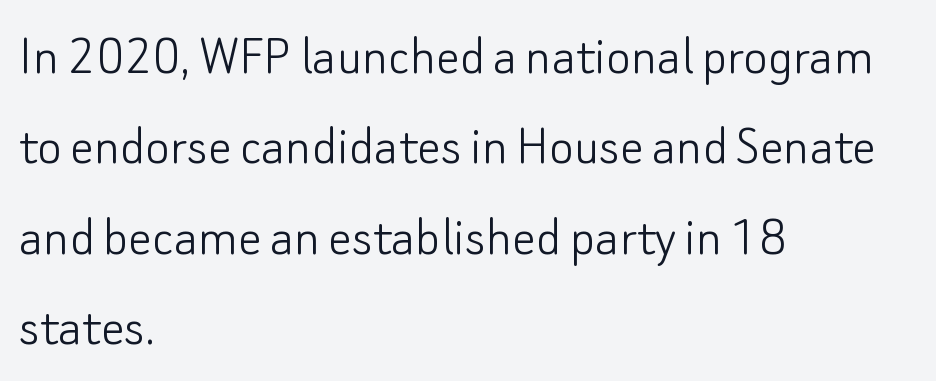
{"serif": "no", "italic": "no", "bold": "no", "weight": "light", "width": "normal", "stroke_contrast": "low", "x_height": "small", "monospaced": "no", "underline": "no", "align": "left", "line_spacing": "normal", "line_spacing_ratio": 1.53, "letter_spacing": "normal", "letter_spacing_em": 0.0, "glyph_px": 59}
